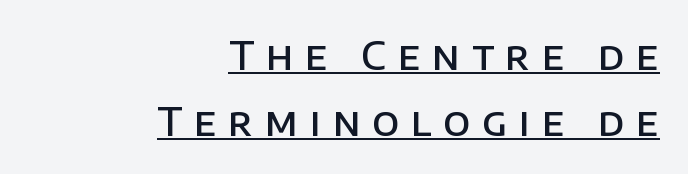
Each letter keeps its own natural width here, so spacing adapts to shape. In terms of posture, this sample is upright. Is the letter spacing exaggerated? Yes — the characters are pushed far apart. Compared with an ordinary text face, these strokes are moderately heavier — a semibold. Looks like someone drew a line under every word here.
